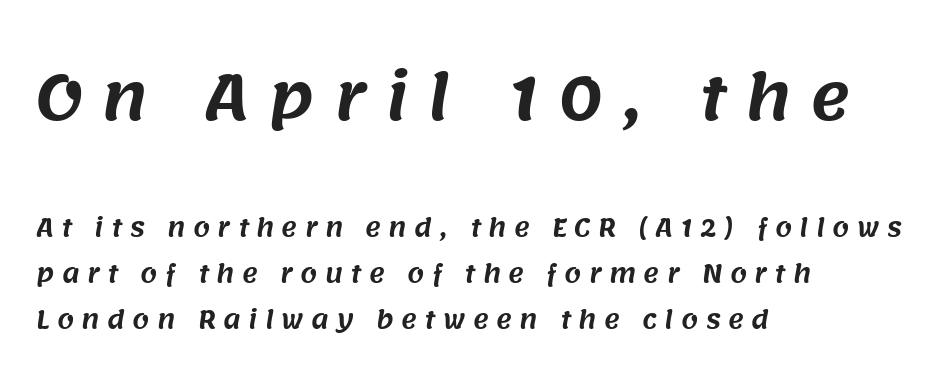
Q: Is the typeface a serif or a sans-serif typeface? A: Sans-serif.
Q: Is the text underlined? A: No.
Q: How is the paragraph aligned? A: Left-aligned.
Q: Is the spacing between letters normal or unusually wide? A: Unusually wide.
Q: Is the spacing between lines tight, normal or loose? A: Loose.
Q: Which block of text is set in a larger size, the first (top) or the second (bottom)? A: The first (top) one.
Q: Width (condensed, normal, or wide)? A: Normal.
Q: Stroke contrast? A: Medium.
Q: x-height? A: Large.
Q: Monospaced? A: No.
